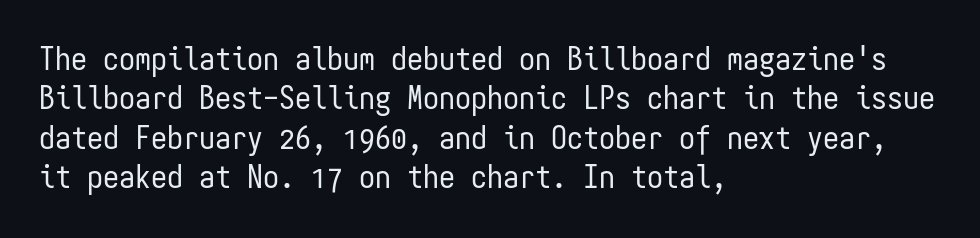
The image shows 32 px regular-weight, condensed sans-serif type, upright, monospaced; set left-aligned, line spacing 1.23x, normal letter spacing, not underlined; low stroke contrast and a medium x-height.
